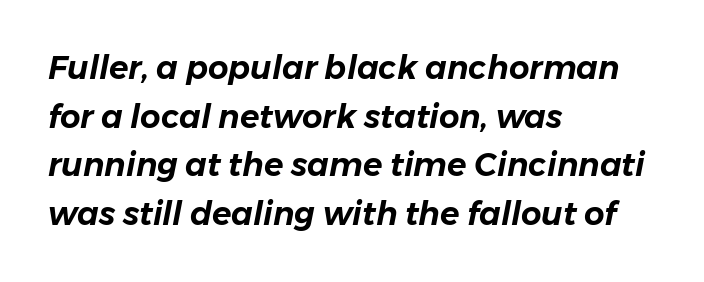
Q: Is the text italic (slanted)? A: Yes, it leans right by about 11 degrees.
Q: Is the text underlined? A: No.
Q: How is the paragraph aligned? A: Left-aligned.
Q: Is the spacing between letters normal or unusually wide? A: Normal.
Q: Is the spacing between lines tight, normal or loose? A: Normal.
Q: Width (condensed, normal, or wide)? A: Normal.
Q: Stroke contrast? A: Low.
Q: x-height? A: Medium.
Q: Monospaced? A: No.
